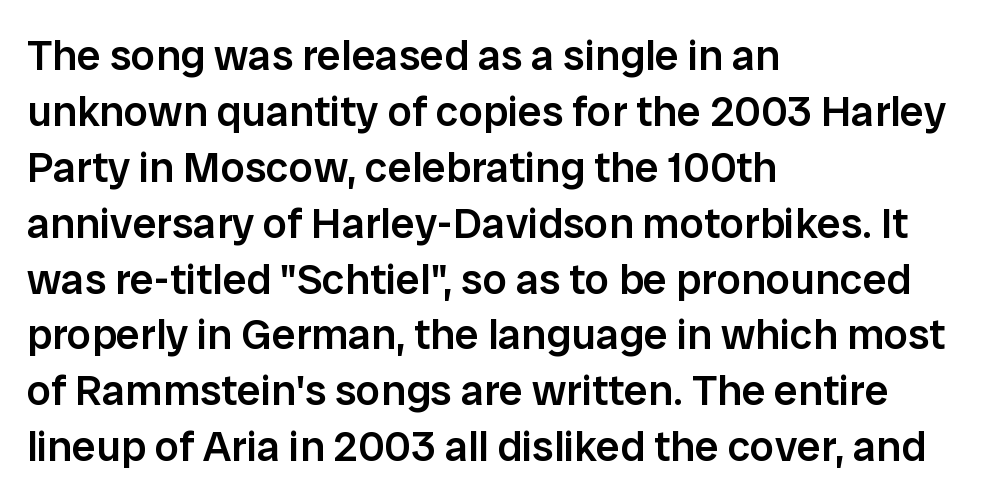
{"serif": "no", "italic": "no", "bold": "semi", "weight": "semibold", "width": "normal", "stroke_contrast": "low", "x_height": "medium", "monospaced": "no", "underline": "no", "align": "left", "line_spacing": "normal", "line_spacing_ratio": 1.3, "letter_spacing": "normal", "letter_spacing_em": 0.0, "glyph_px": 43}
